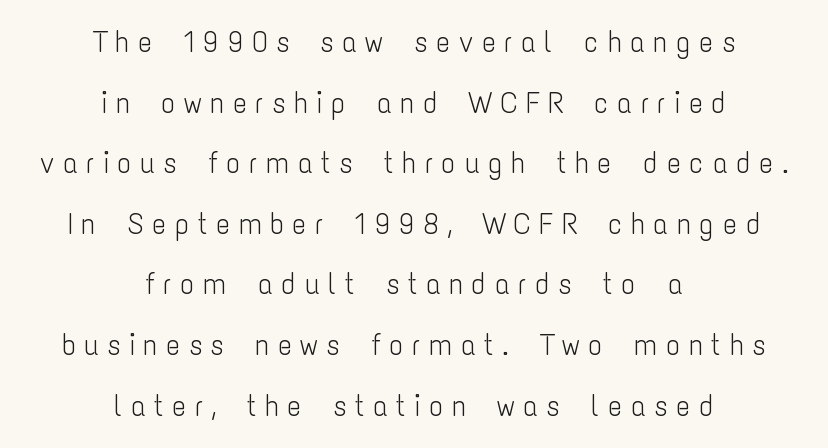
Q: Is the text bold? A: No.
Q: Is the text italic (slanted)? A: No, it is upright.
Q: Is the typeface a serif or a sans-serif typeface? A: Sans-serif.
Q: Is the text underlined? A: No.
Q: How is the paragraph aligned? A: Centered.
Q: Is the spacing between letters normal or unusually wide? A: Unusually wide.
Q: Is the spacing between lines tight, normal or loose? A: Loose.
Q: Width (condensed, normal, or wide)? A: Condensed.
Q: Stroke contrast? A: Low.
Q: x-height? A: Medium.
Q: Monospaced? A: No.
